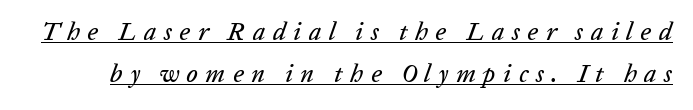
{"italic": "yes", "lean": "right", "slant_degrees": 20, "underline": "yes", "line_spacing": "normal", "line_spacing_ratio": 1.67, "letter_spacing": "wide", "letter_spacing_em": 0.3, "glyph_px": 25}
